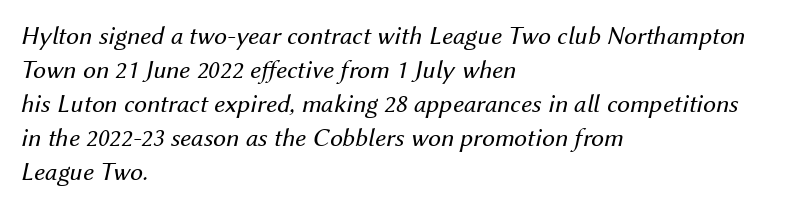
The image shows 26 px text type, italic (leaning right); set left-aligned, normal line spacing (1.31x), normal letter spacing, not underlined.
